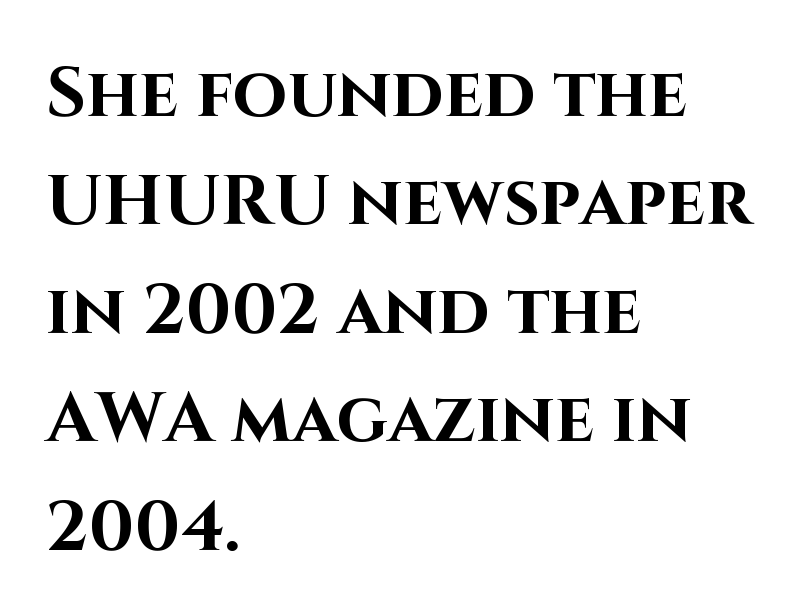
{"serif": "no", "italic": "no", "bold": "yes", "weight": "bold", "width": "normal", "stroke_contrast": "high", "x_height": "large", "monospaced": "no", "underline": "no", "align": "left", "line_spacing": "normal", "line_spacing_ratio": 1.55, "letter_spacing": "normal", "letter_spacing_em": 0.0, "glyph_px": 70}
